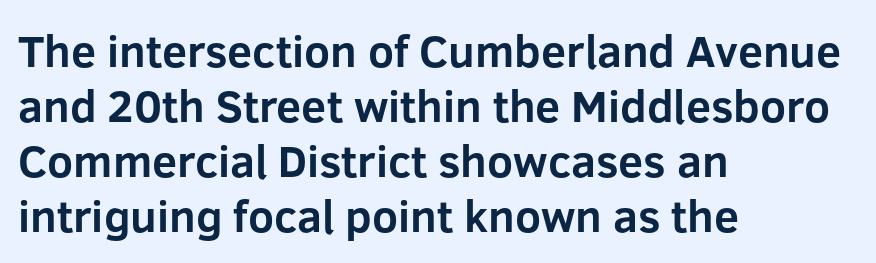
{"serif": "no", "italic": "no", "bold": "yes", "weight": "bold", "width": "normal", "stroke_contrast": "low", "x_height": "medium", "monospaced": "no", "underline": "no", "align": "left", "line_spacing_ratio": 1.22, "letter_spacing": "normal", "letter_spacing_em": 0.0, "glyph_px": 45}
